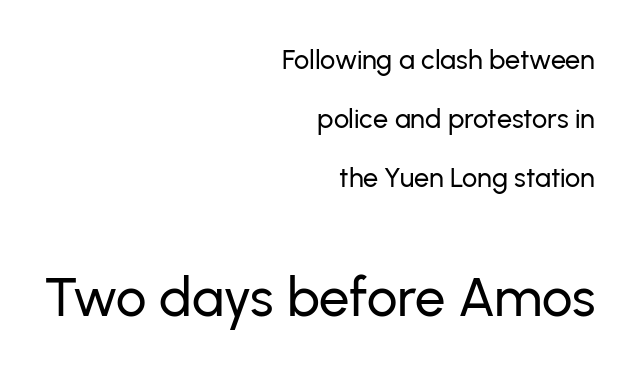
The image shows 54 px sans-serif type, upright; set right-aligned, loose line spacing (2.19x), normal letter spacing, not underlined; the second (bottom) block is 2.0x larger; low stroke contrast and a medium x-height.
